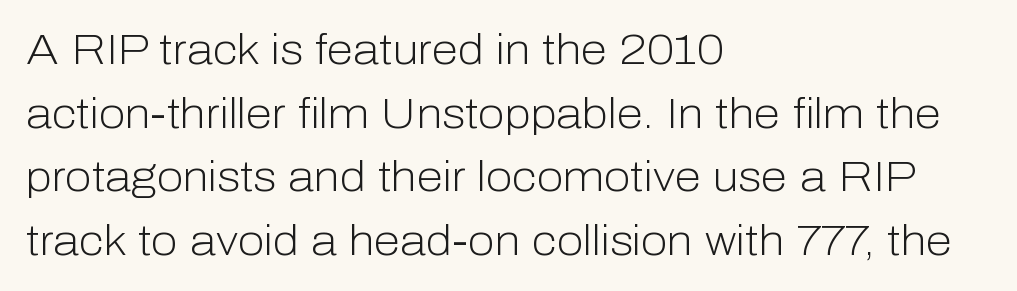
Q: Is the text bold? A: No.
Q: Is the text italic (slanted)? A: No, it is upright.
Q: Is the typeface a serif or a sans-serif typeface? A: Sans-serif.
Q: Is the text underlined? A: No.
Q: How is the paragraph aligned? A: Left-aligned.
Q: Is the spacing between letters normal or unusually wide? A: Normal.
Q: Is the spacing between lines tight, normal or loose? A: Normal.
Q: Width (condensed, normal, or wide)? A: Normal.
Q: Stroke contrast? A: Low.
Q: x-height? A: Medium.
Q: Monospaced? A: No.
